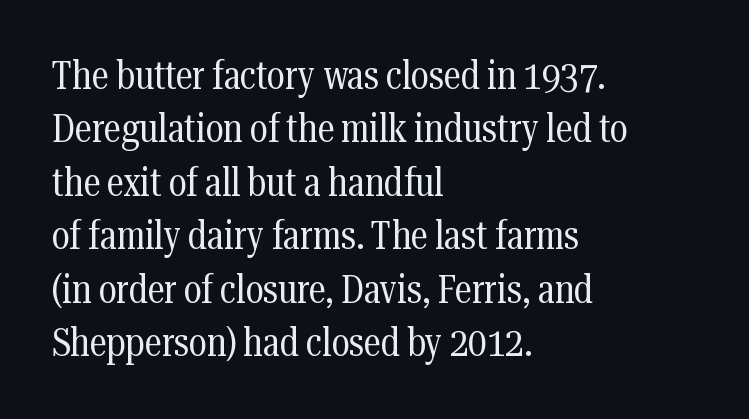
The image shows 39 px regular-weight, condensed serif type, upright; set left-aligned, normal line spacing (1.37x), normal letter spacing, not underlined; medium stroke contrast and a medium x-height.
